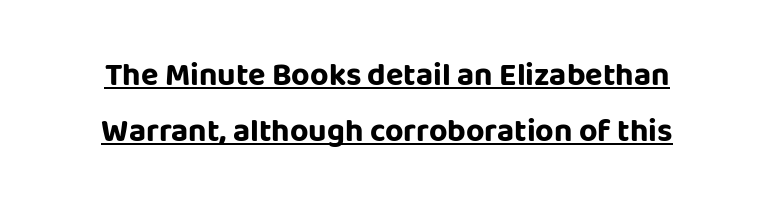
Students, note that the glyphs here touch the page at normal intervals. You could not count columns in this text — the font is proportionally spaced. The lines in this sample share a center point and differ in where they start and stop. A roman cut, with each character standing at attention. The rendered words wear a rule along their underside. Is this a sans? Yes — the strokes have no serifs.
